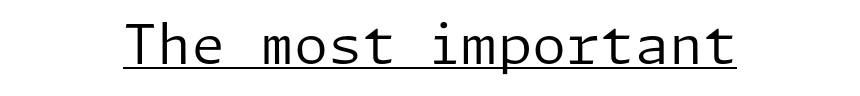
{"serif": "no", "italic": "no", "bold": "no", "weight": "regular", "width": "normal", "stroke_contrast": "low", "x_height": "medium", "underline": "yes", "align": "center", "letter_spacing": "normal", "letter_spacing_em": 0.0, "glyph_px": 55}
